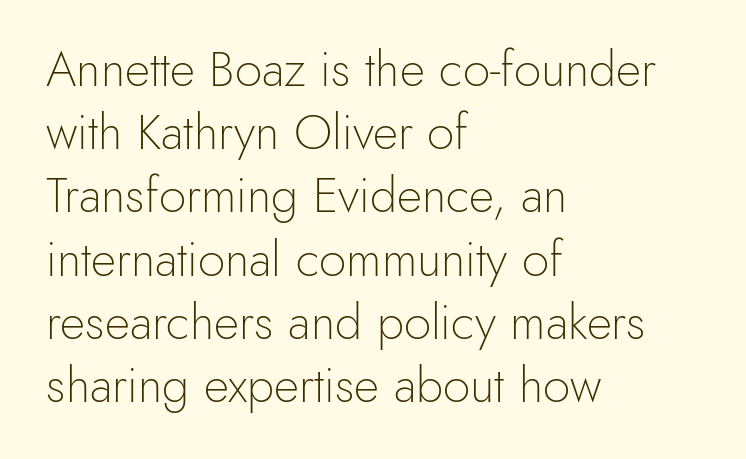
The image shows 49 px light sans-serif type, upright; set left-aligned, normal line spacing (1.29x), normal letter spacing, not underlined; a small x-height.
